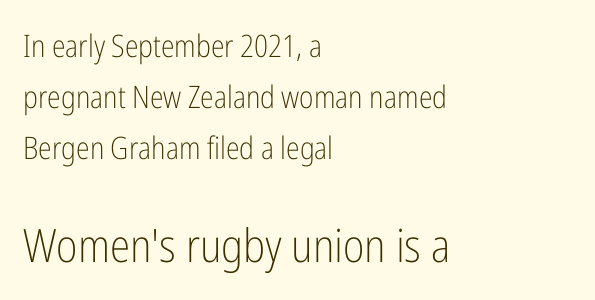
The image shows 46 px light, condensed sans-serif type, upright; set left-aligned, normal line spacing (1.64x), normal letter spacing, not underlined; the second (bottom) block is 1.48x larger; low stroke contrast and a medium x-height.
